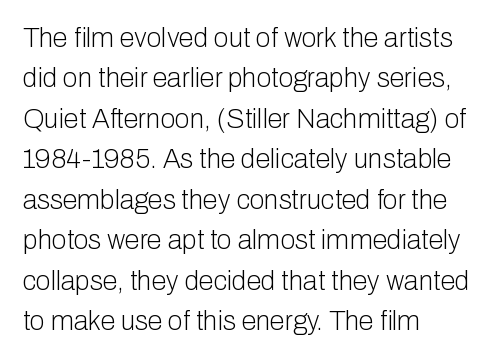
The image shows 27 px text type, upright; set left-aligned, normal line spacing (1.5x), normal letter spacing, not underlined.
